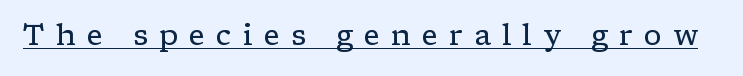
The image shows 29 px regular-weight, wide serif type, upright; set unusually wide letter spacing (+0.38 em), underlined; low stroke contrast and a medium x-height.
